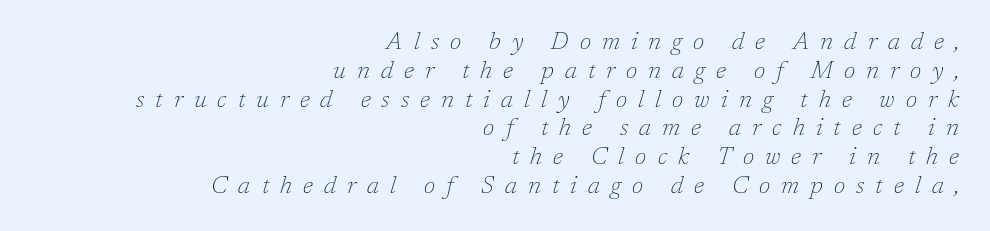
Descenders are the only things crossing below the line. The font's italic variant was chosen for this text. Each line ends at the same right margin while the left side varies. The type is letterspaced generously, with wide tracking. A light-to-regular cut is what we see here.
